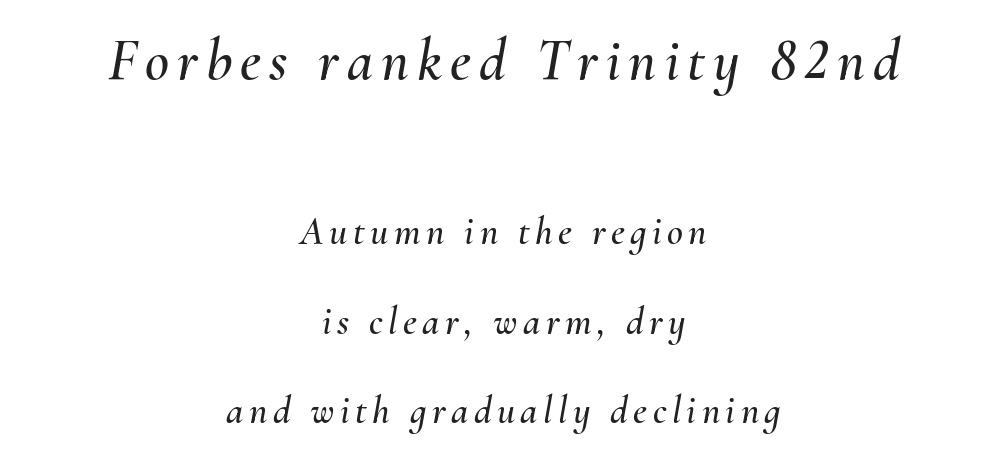
The image shows 59 px text type, italic (leaning right); set centered, loose line spacing (2.3x), not underlined; the first (top) block is 1.51x larger; medium stroke contrast and a small x-height.
